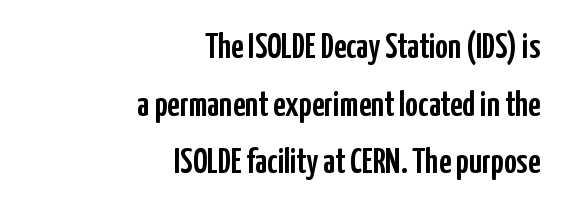
The image shows 35 px condensed sans-serif type, upright; set right-aligned, normal line spacing (1.65x), normal letter spacing, not underlined; low stroke contrast and a medium x-height.
